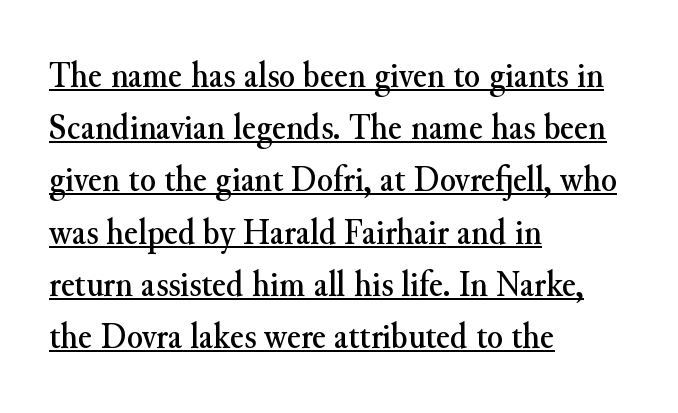
Q: Is the text italic (slanted)? A: No, it is upright.
Q: Is the typeface a serif or a sans-serif typeface? A: Serif.
Q: Is the text underlined? A: Yes.
Q: How is the paragraph aligned? A: Left-aligned.
Q: Is the spacing between letters normal or unusually wide? A: Normal.
Q: Is the spacing between lines tight, normal or loose? A: Normal.
Q: Width (condensed, normal, or wide)? A: Normal.
Q: Stroke contrast? A: Medium.
Q: x-height? A: Small.
Q: Monospaced? A: No.
